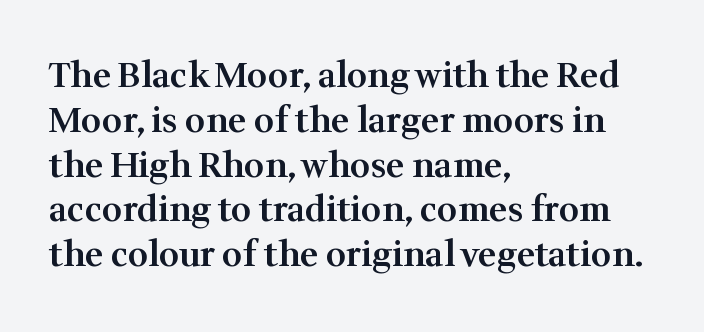
Words float on clear page, feet unadorned. In CSS terms this would be text-align: left. The letters are semibold — heavier than regular but short of a full bold. These lines were composed using upright roman letters.
